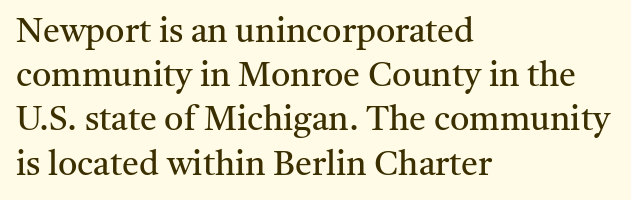
{"serif": "yes", "italic": "no", "bold": "no", "weight": "regular", "width": "normal", "stroke_contrast": "medium", "x_height": "medium", "monospaced": "no", "underline": "no", "align": "left", "line_spacing": "normal", "line_spacing_ratio": 1.3, "letter_spacing": "normal", "letter_spacing_em": 0.0, "glyph_px": 34}
